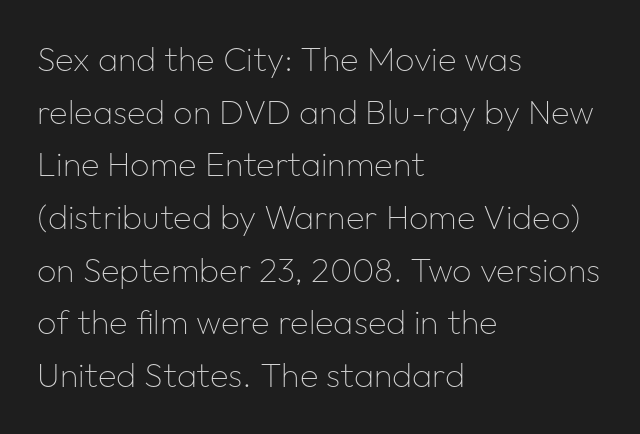
The tracking reads as untouched default to a designer's eye. Does the type have serifs? No, each stem ends abruptly. Does the leading feel generous? No, just average. The weight would be labelled regular, book, light, or lighter still. This sample is left-justified, so line endings fall wherever the words run out.
